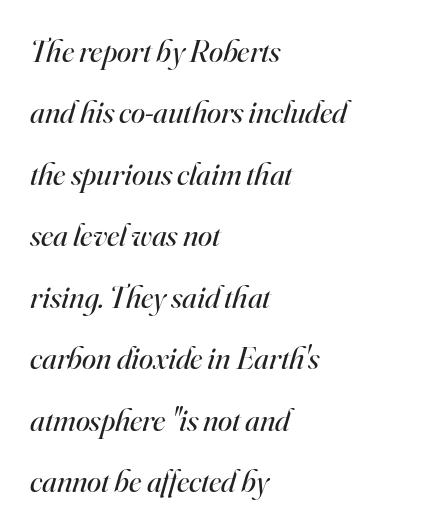
Q: Is the text bold? A: No.
Q: Is the text italic (slanted)? A: Yes, it leans right by about 16 degrees.
Q: Is the typeface a serif or a sans-serif typeface? A: Serif.
Q: Is the text underlined? A: No.
Q: How is the paragraph aligned? A: Left-aligned.
Q: Is the spacing between letters normal or unusually wide? A: Normal.
Q: Is the spacing between lines tight, normal or loose? A: Loose.
Q: Width (condensed, normal, or wide)? A: Normal.
Q: Stroke contrast? A: High.
Q: x-height? A: Small.
Q: Monospaced? A: No.
